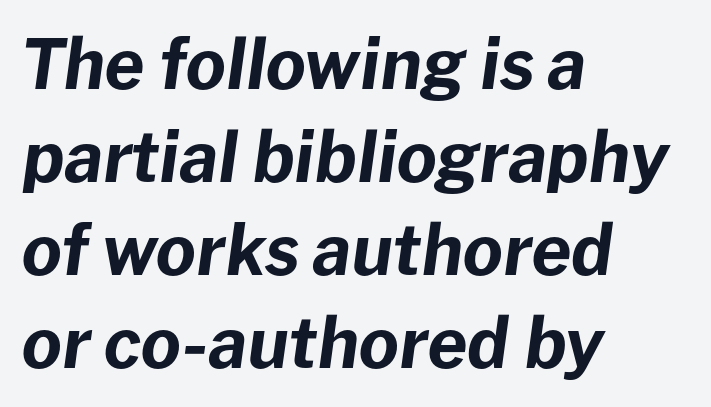
The image shows 69 px bold type, italic (leaning right); set left-aligned, normal line spacing (1.35x), normal letter spacing, not underlined; low stroke contrast and a medium x-height.
